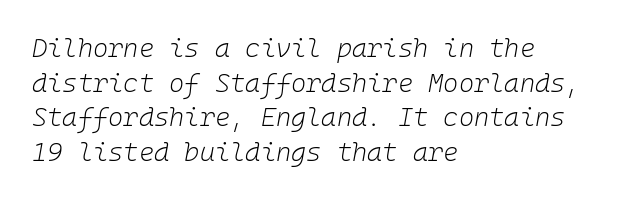
The image shows 26 px text type, italic (leaning right); set left-aligned, normal line spacing (1.33x), normal letter spacing, not underlined.
